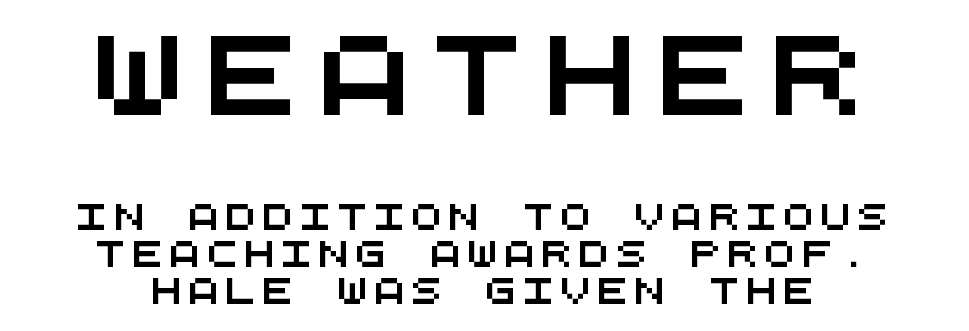
The image shows 79 px wide sans-serif type, monospaced; set centered, normal line spacing (1.42x), unusually wide letter spacing (+0.23 em), not underlined; the first (top) block is 3.04x larger; medium stroke contrast and a large x-height.
